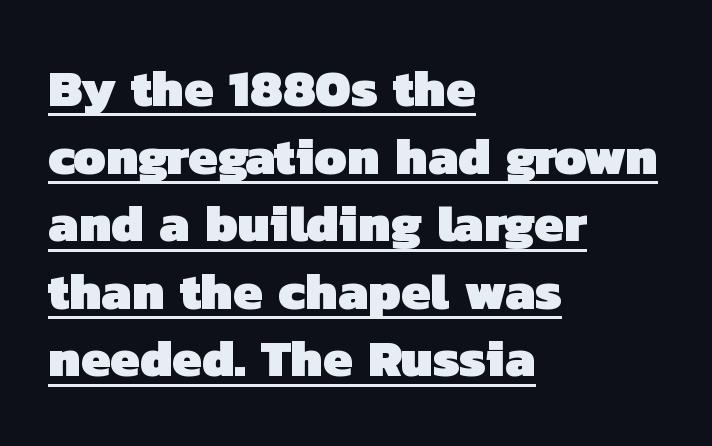
The image shows 52 px heavy sans-serif type; set left-aligned, normal line spacing (1.3x), normal letter spacing, underlined; low stroke contrast and a medium x-height.
